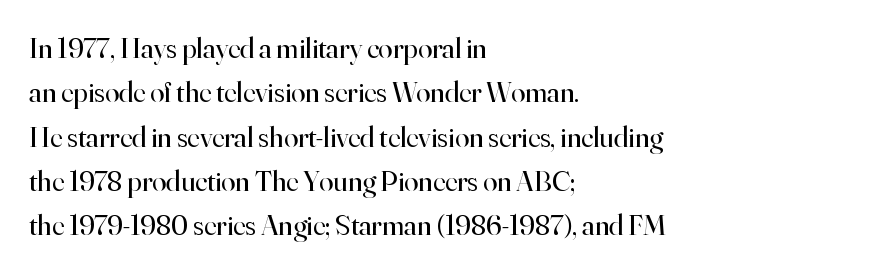
The image shows 29 px regular-weight serif type, upright; set left-aligned, normal line spacing (1.53x), normal letter spacing, not underlined; high stroke contrast and a small x-height.
